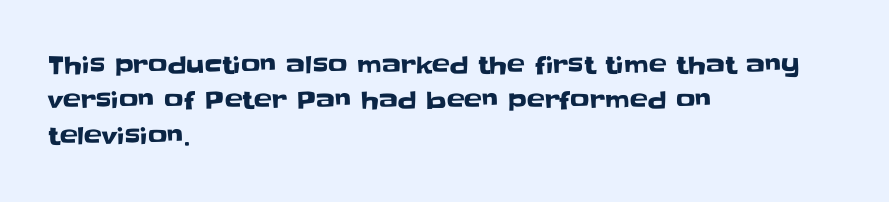
The image shows 24 px text type, upright; set left-aligned, normal line spacing (1.47x), normal letter spacing, not underlined.
